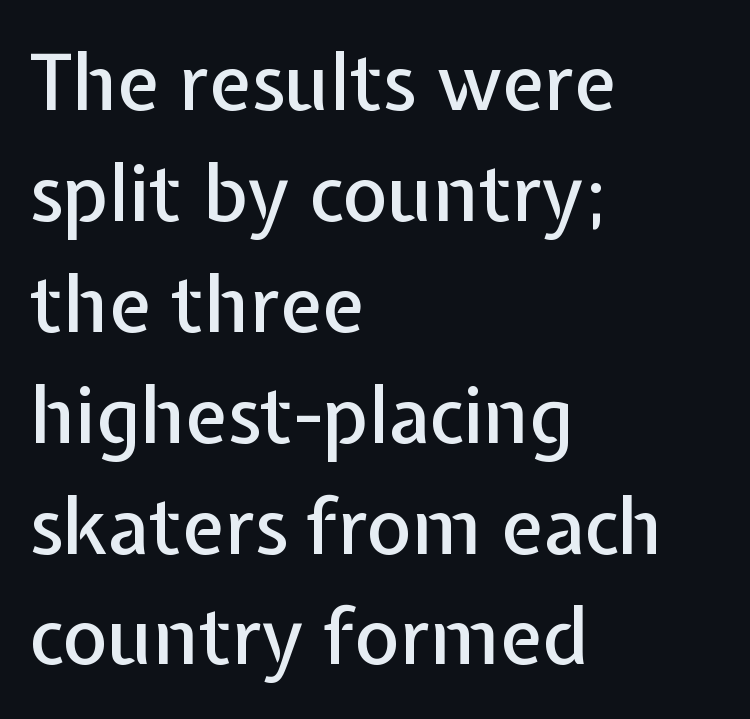
{"serif": "no", "italic": "no", "width": "normal", "stroke_contrast": "low", "x_height": "medium", "monospaced": "no", "underline": "no", "align": "left", "line_spacing": "normal", "line_spacing_ratio": 1.44, "letter_spacing": "normal", "letter_spacing_em": 0.0, "glyph_px": 77}
